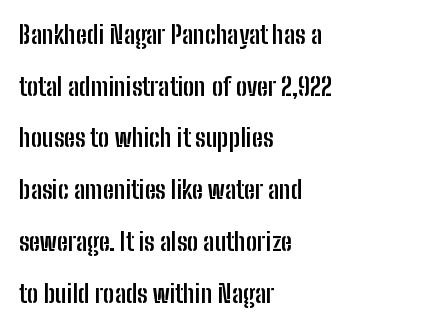
Q: Is the text bold? A: Yes.
Q: Is the text italic (slanted)? A: No, it is upright.
Q: Is the text underlined? A: No.
Q: How is the paragraph aligned? A: Left-aligned.
Q: Is the spacing between letters normal or unusually wide? A: Normal.
Q: Is the spacing between lines tight, normal or loose? A: Loose.
